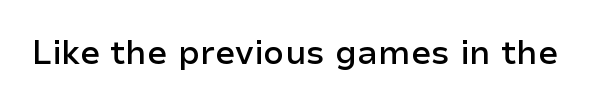
Q: Is the text bold? A: Semi-bold.
Q: Is the text italic (slanted)? A: No, it is upright.
Q: Is the typeface a serif or a sans-serif typeface? A: Sans-serif.
Q: Is the text underlined? A: No.
Q: Is the spacing between letters normal or unusually wide? A: Normal.
Q: Width (condensed, normal, or wide)? A: Normal.
Q: Stroke contrast? A: Low.
Q: x-height? A: Medium.
Q: Monospaced? A: No.
